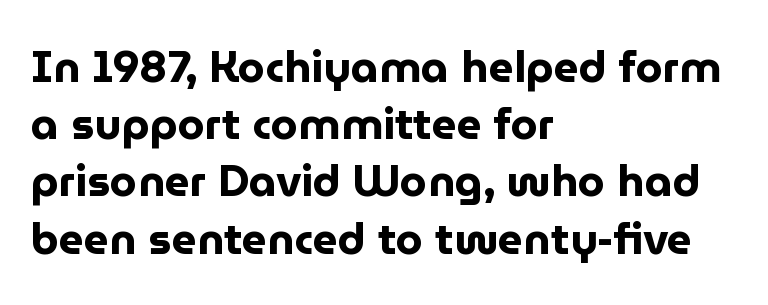
Q: Is the text bold? A: Yes.
Q: Is the text italic (slanted)? A: No, it is upright.
Q: Is the typeface a serif or a sans-serif typeface? A: Sans-serif.
Q: Is the text underlined? A: No.
Q: How is the paragraph aligned? A: Left-aligned.
Q: Is the spacing between letters normal or unusually wide? A: Normal.
Q: Is the spacing between lines tight, normal or loose? A: Normal.
Q: Width (condensed, normal, or wide)? A: Normal.
Q: Stroke contrast? A: Low.
Q: x-height? A: Medium.
Q: Monospaced? A: No.
